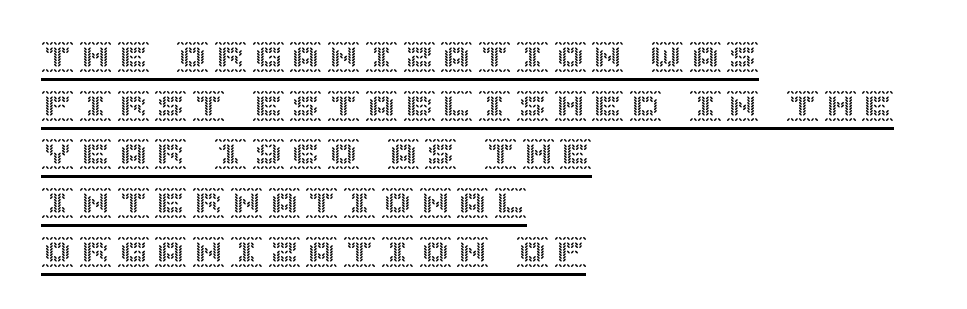
The image shows 32 px text type, upright; set left-aligned, normal line spacing (1.52x), underlined; a large x-height.
